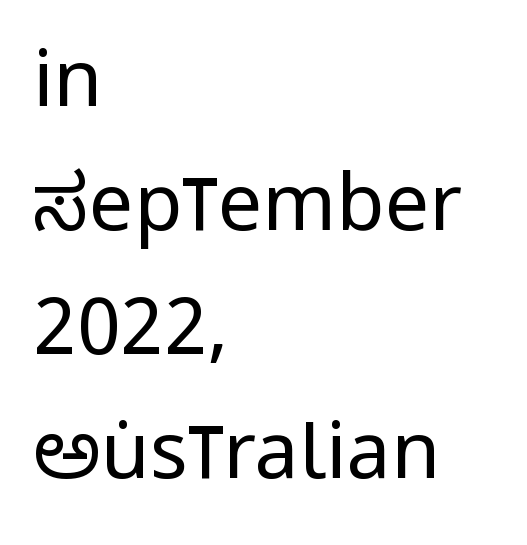
{"serif": "no", "italic": "no", "bold": "no", "weight": "regular", "width": "condensed", "stroke_contrast": "low", "x_height": "large", "monospaced": "no", "underline": "no", "align": "left", "line_spacing": "normal", "line_spacing_ratio": 1.57, "letter_spacing": "normal", "letter_spacing_em": 0.0, "glyph_px": 79}
